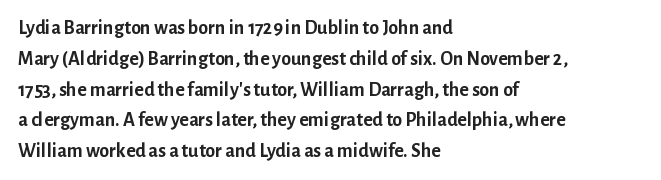
A student would call this left alignment; a typographer would say flush left, rag right. Any mark beneath the type? The region is blank. A dark, heavy texture on the line: the type is bold. The leading is moderate, giving the passage an even texture. The gaps between neighbouring characters are ordinary and unremarkable. The axis of the letterforms is exactly vertical.
